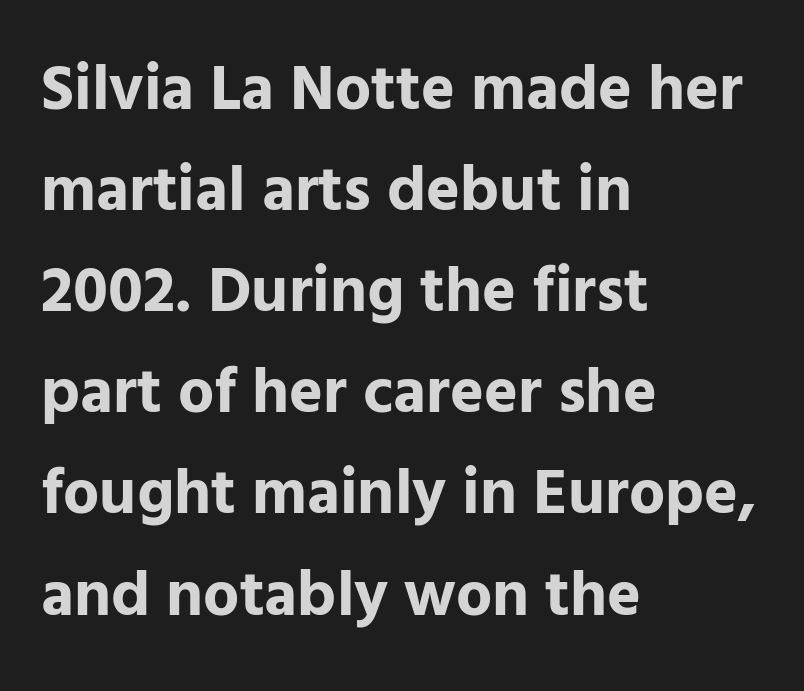
{"serif": "no", "italic": "no", "bold": "yes", "weight": "bold", "width": "normal", "stroke_contrast": "low", "x_height": "medium", "monospaced": "no", "underline": "no", "align": "left", "line_spacing": "normal", "line_spacing_ratio": 1.58, "letter_spacing": "normal", "letter_spacing_em": 0.0, "glyph_px": 64}
